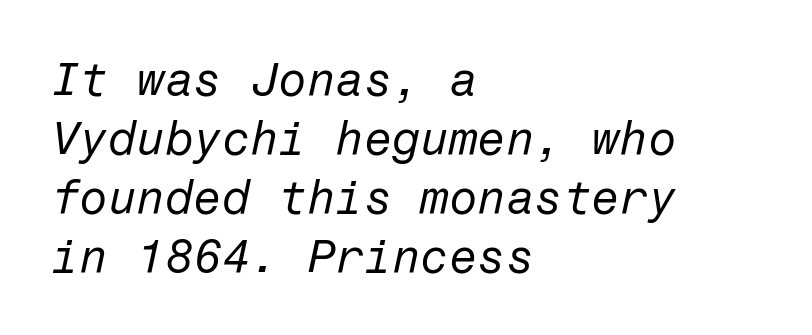
The image shows 46 px regular-weight type, italic (leaning right); set left-aligned, normal line spacing (1.28x), normal letter spacing, not underlined; low stroke contrast and a medium x-height.
